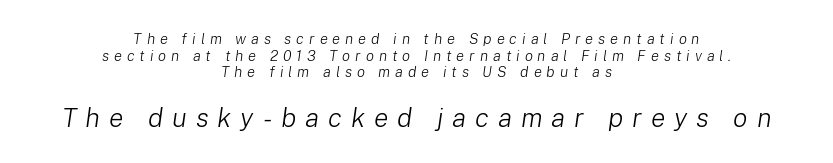
{"italic": "yes", "lean": "right", "slant_degrees": 8, "bold": "no", "underline": "no", "align": "center", "line_spacing": "tight", "line_spacing_ratio": 1.11, "letter_spacing": "wide", "letter_spacing_em": 0.33, "larger_block": "second", "size_ratio": 1.8, "glyph_px": 27}
